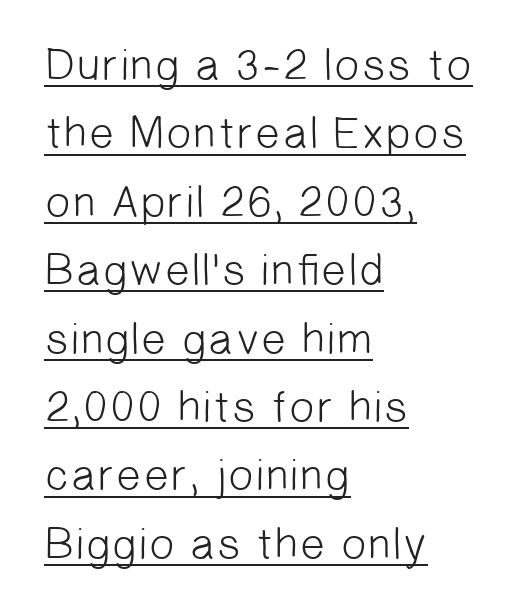
The image shows 45 px light sans-serif type; set left-aligned, normal line spacing (1.52x), normal letter spacing, underlined; low stroke contrast and a medium x-height.
